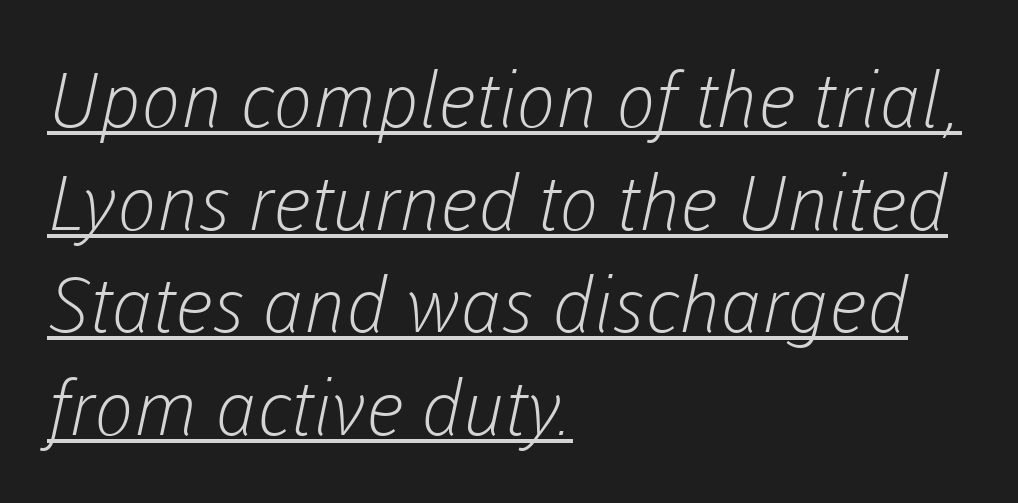
{"serif": "no", "bold": "no", "weight": "light", "width": "normal", "stroke_contrast": "low", "x_height": "medium", "monospaced": "no", "underline": "yes", "align": "left", "line_spacing": "normal", "line_spacing_ratio": 1.35, "letter_spacing": "normal", "letter_spacing_em": 0.0, "glyph_px": 76}
